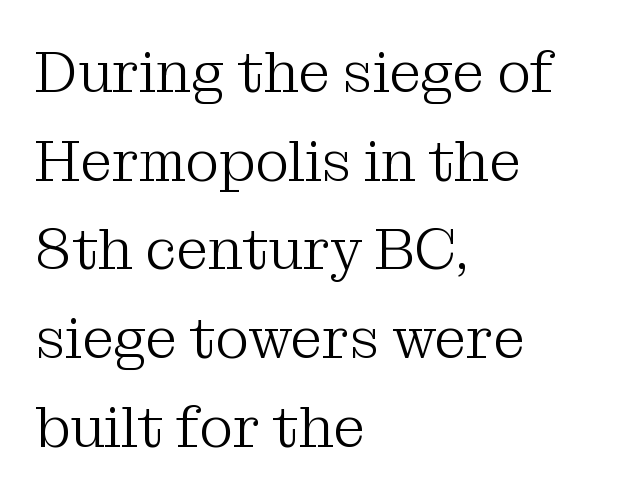
Q: Is the text bold? A: No.
Q: Is the text italic (slanted)? A: No, it is upright.
Q: Is the typeface a serif or a sans-serif typeface? A: Serif.
Q: Is the text underlined? A: No.
Q: How is the paragraph aligned? A: Left-aligned.
Q: Is the spacing between letters normal or unusually wide? A: Normal.
Q: Is the spacing between lines tight, normal or loose? A: Normal.
Q: Width (condensed, normal, or wide)? A: Normal.
Q: Stroke contrast? A: Medium.
Q: x-height? A: Medium.
Q: Monospaced? A: No.
